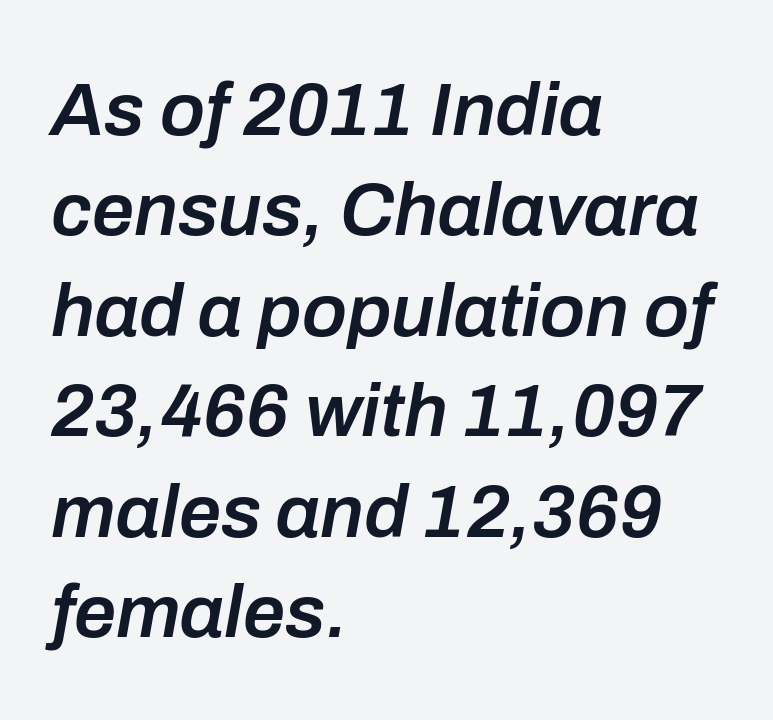
Q: Is the text bold? A: Semi-bold.
Q: Is the text italic (slanted)? A: Yes, it leans right by about 10 degrees.
Q: Is the text underlined? A: No.
Q: How is the paragraph aligned? A: Left-aligned.
Q: Is the spacing between letters normal or unusually wide? A: Normal.
Q: Is the spacing between lines tight, normal or loose? A: Normal.
Q: Width (condensed, normal, or wide)? A: Normal.
Q: Stroke contrast? A: Low.
Q: x-height? A: Medium.
Q: Monospaced? A: No.
